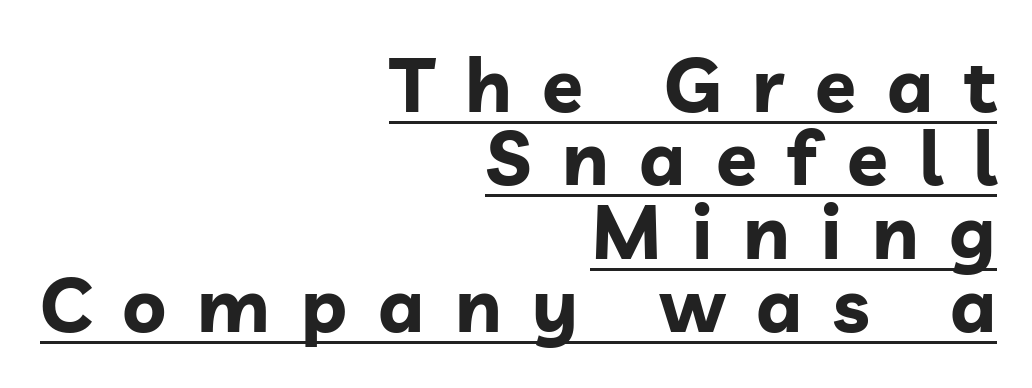
{"serif": "no", "italic": "no", "bold": "yes", "weight": "bold", "width": "normal", "stroke_contrast": "low", "x_height": "medium", "monospaced": "no", "underline": "yes", "align": "right", "line_spacing": "tight", "line_spacing_ratio": 0.98, "letter_spacing": "wide", "letter_spacing_em": 0.41, "glyph_px": 75}
